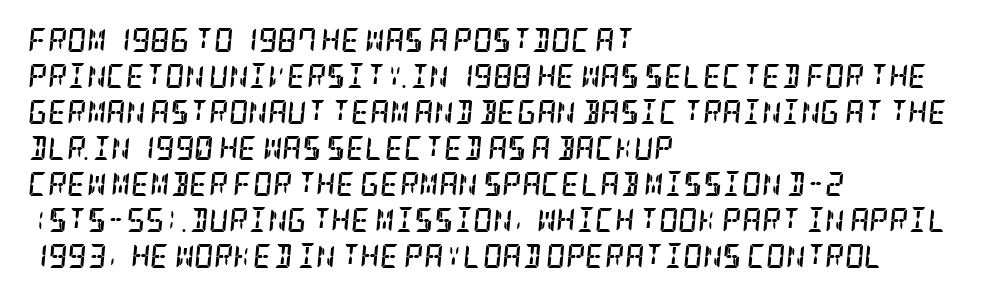
Q: Is the text bold? A: Yes.
Q: Is the text italic (slanted)? A: Yes, it leans right by about 5 degrees.
Q: Is the text underlined? A: No.
Q: How is the paragraph aligned? A: Left-aligned.
Q: Is the spacing between letters normal or unusually wide? A: Normal.
Q: Is the spacing between lines tight, normal or loose? A: Normal.
